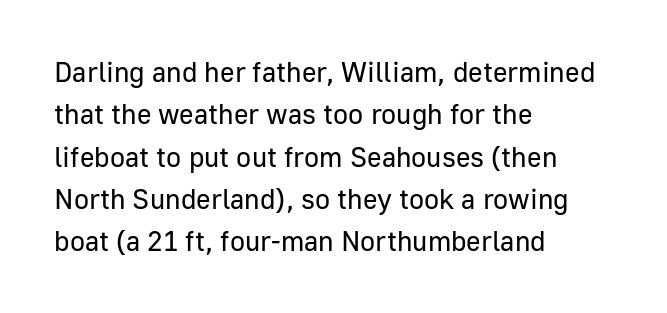
{"serif": "no", "italic": "no", "bold": "no", "weight": "regular", "width": "normal", "stroke_contrast": "low", "x_height": "medium", "monospaced": "no", "underline": "no", "align": "left", "line_spacing": "normal", "line_spacing_ratio": 1.51, "letter_spacing": "normal", "letter_spacing_em": 0.0, "glyph_px": 28}
